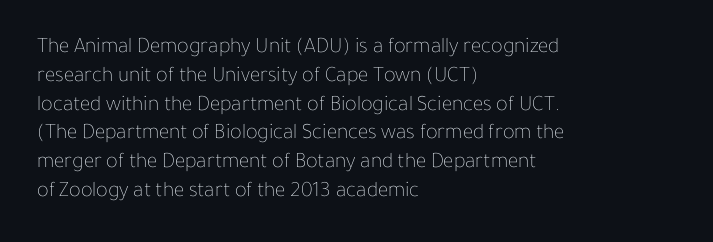
Q: Is the text bold? A: No.
Q: Is the text italic (slanted)? A: No, it is upright.
Q: Is the text underlined? A: No.
Q: How is the paragraph aligned? A: Left-aligned.
Q: Is the spacing between letters normal or unusually wide? A: Normal.
Q: Is the spacing between lines tight, normal or loose? A: Normal.
